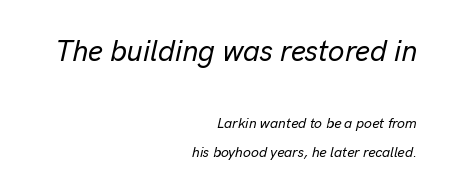
Caption: multi-line text, flush right, ragged left. These lines were composed using italics. Quick note: interline space is abundant. The strip under each line holds only bare page. The letters advance in unequal steps, a hallmark of proportional type. The face used here appears at its bigger size in the upper chunk.
